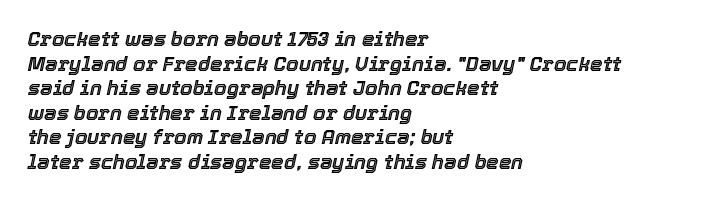
The image shows 20 px text type, italic (leaning right); set left-aligned, line spacing 1.23x, normal letter spacing, not underlined.
